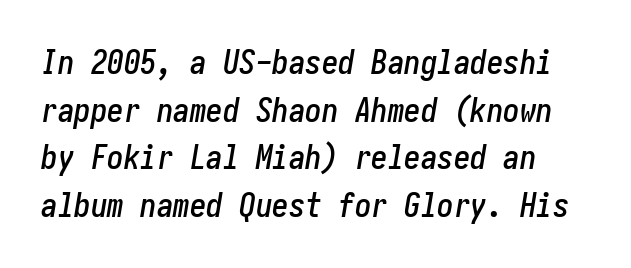
Interline gaps are of average width in this sample. Tall strokes in this sample are angled rather than plumb. Is the letter spacing exaggerated? No — it looks like the ordinary default. A clean baseline with only descenders dipping below it.
